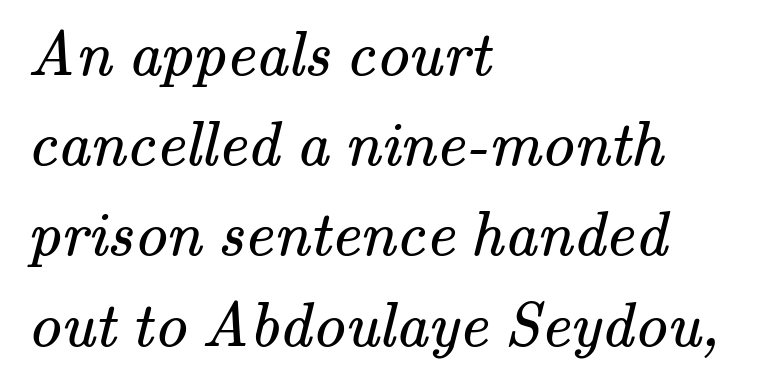
Short note: letters normally spaced. Descenders hang freely into open space. Bold? No — there's no thickening of the strokes. Regarding serifs, this sample has them. The leading is moderate, giving the passage an even texture.
